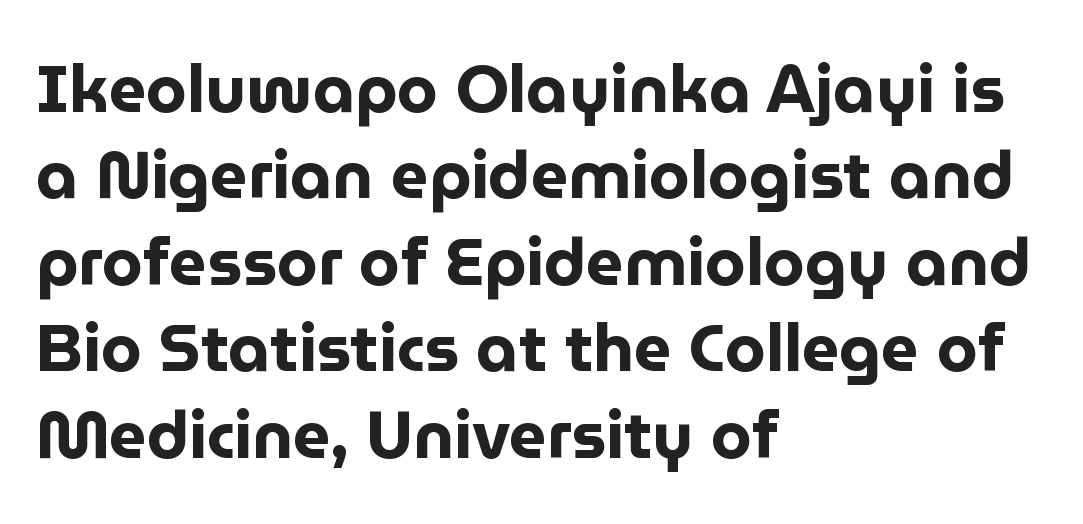
How heavy is the stroke? Heavy — this is a bold. This sample is left-justified, so line endings fall wherever the words run out. You could call the tracking neutral — neither tight nor loose. Note: no serifs on the glyphs. Underline: absent.
